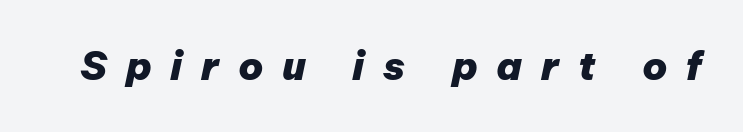
The image shows 39 px heavy type, italic (leaning right); set unusually wide letter spacing (+0.48 em), not underlined; low stroke contrast and a medium x-height.
